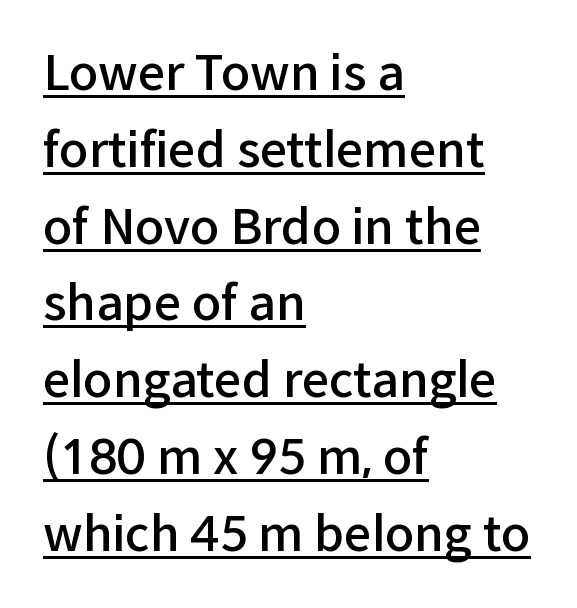
The image shows 48 px semibold sans-serif type, upright; set left-aligned, normal line spacing (1.6x), normal letter spacing, underlined; low stroke contrast and a medium x-height.
